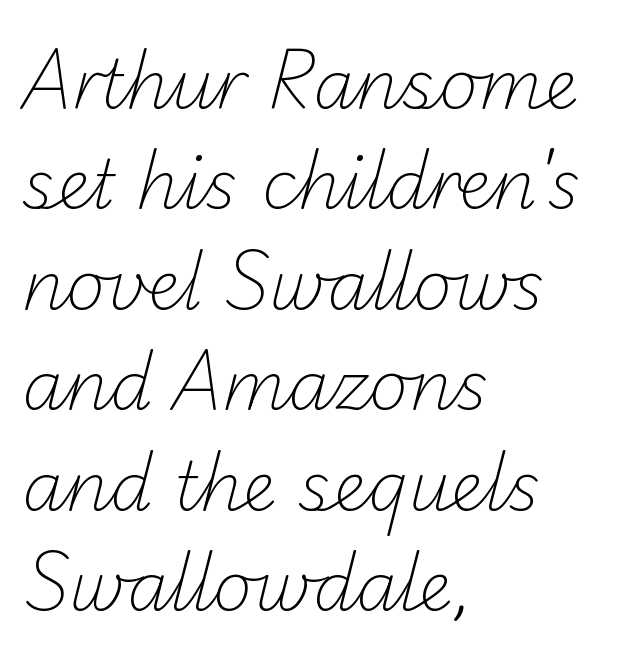
Q: Is the text bold? A: No.
Q: Is the typeface a serif or a sans-serif typeface? A: Sans-serif.
Q: Is the text underlined? A: No.
Q: How is the paragraph aligned? A: Left-aligned.
Q: Is the spacing between letters normal or unusually wide? A: Normal.
Q: Is the spacing between lines tight, normal or loose? A: Normal.
Q: Width (condensed, normal, or wide)? A: Normal.
Q: Stroke contrast? A: Low.
Q: x-height? A: Small.
Q: Monospaced? A: No.
